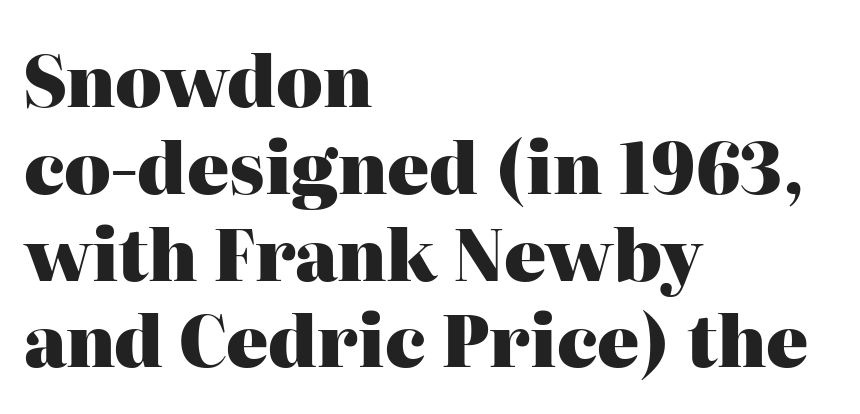
The font is running at its bold setting. Each letter's strokes conclude with small projecting serifs. In terms of posture, this sample is upright. Line starts are locked; line ends wander. Characters follow at the spacing the type designer built in.
